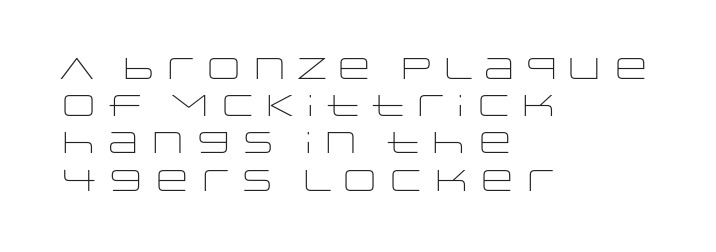
A classic flush-left, rag-right setting is used for this passage. There is no visible air inserted between adjacent glyphs. This is the regular roman posture of the typeface. Descenders hang freely into open space. The face used here is proportionally spaced, like ordinary book or web type. No extra ink here — the face is not bold.
